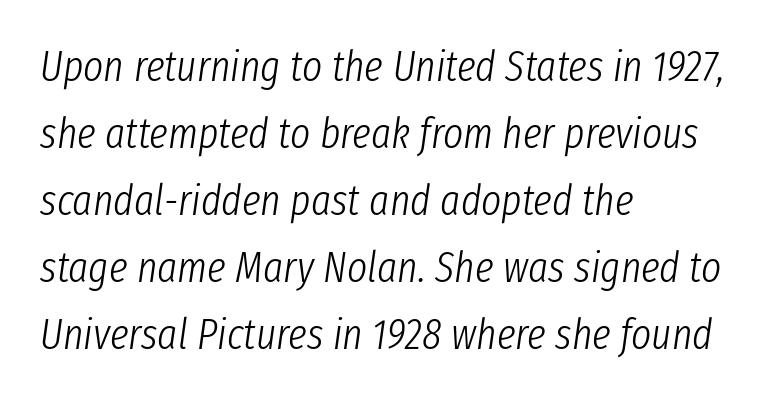
Q: Is the text bold? A: No.
Q: Is the text italic (slanted)? A: Yes, it leans right by about 8 degrees.
Q: Is the text underlined? A: No.
Q: How is the paragraph aligned? A: Left-aligned.
Q: Is the spacing between letters normal or unusually wide? A: Normal.
Q: Is the spacing between lines tight, normal or loose? A: Normal.
Q: Width (condensed, normal, or wide)? A: Condensed.
Q: Stroke contrast? A: Low.
Q: x-height? A: Medium.
Q: Monospaced? A: No.
